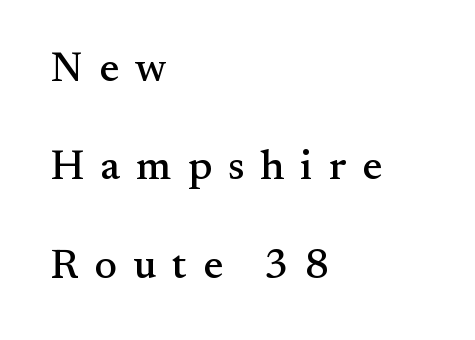
Q: Is the text italic (slanted)? A: No, it is upright.
Q: Is the typeface a serif or a sans-serif typeface? A: Serif.
Q: Is the text underlined? A: No.
Q: How is the paragraph aligned? A: Left-aligned.
Q: Is the spacing between letters normal or unusually wide? A: Unusually wide.
Q: Is the spacing between lines tight, normal or loose? A: Loose.
Q: Width (condensed, normal, or wide)? A: Normal.
Q: Stroke contrast? A: Medium.
Q: x-height? A: Small.
Q: Monospaced? A: No.
